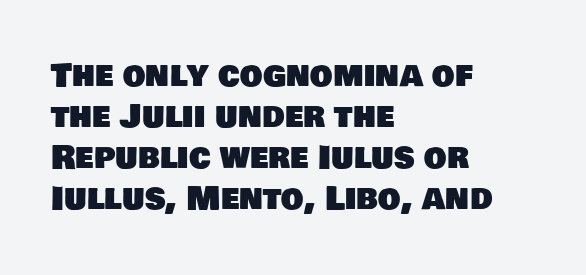
{"serif": "no", "width": "normal", "stroke_contrast": "low", "x_height": "large", "monospaced": "no", "underline": "no", "align": "left", "line_spacing": "normal", "line_spacing_ratio": 1.28, "letter_spacing": "normal", "letter_spacing_em": 0.0, "glyph_px": 32}
